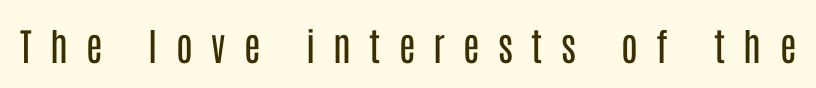
This sample uses a sans-serif face. If you drew a line through each stem, it would be perfectly vertical. On a weight scale, this lands at 450 or below. Clear beneath every line of the passage. Each letter keeps its own natural width here, so spacing adapts to shape.
